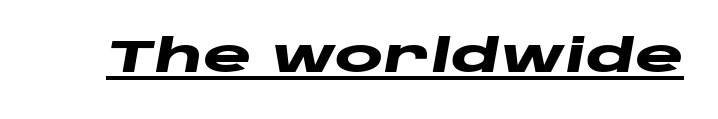
The image shows 46 px heavy, wide type, italic (leaning right); set normal letter spacing, underlined; low stroke contrast and a large x-height.
